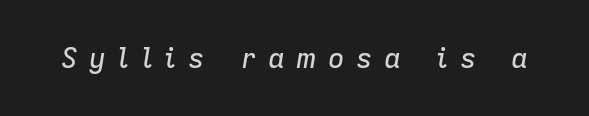
Proportional: the letters do not fall into vertical columns. Decoration check: the copy has no underline. Every character sits at an angle, as italics do. Characters follow at a spacing far wider than the type designer built in.
